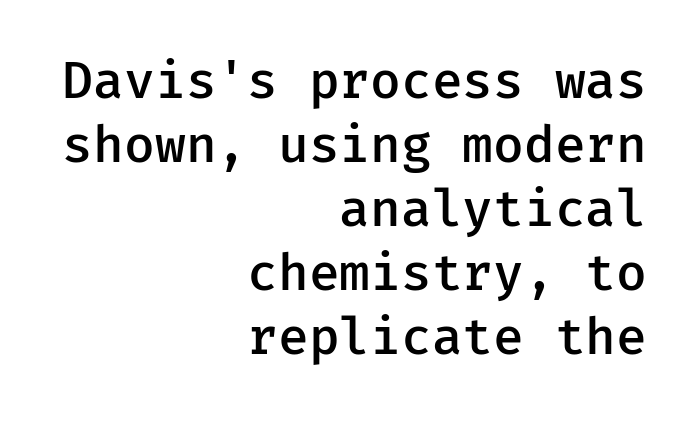
Q: Is the text bold? A: Semi-bold.
Q: Is the text italic (slanted)? A: No, it is upright.
Q: Is the typeface a serif or a sans-serif typeface? A: Sans-serif.
Q: Is the text underlined? A: No.
Q: How is the paragraph aligned? A: Right-aligned.
Q: Is the spacing between letters normal or unusually wide? A: Normal.
Q: Is the spacing between lines tight, normal or loose? A: Normal.
Q: Width (condensed, normal, or wide)? A: Normal.
Q: Stroke contrast? A: Low.
Q: x-height? A: Medium.
